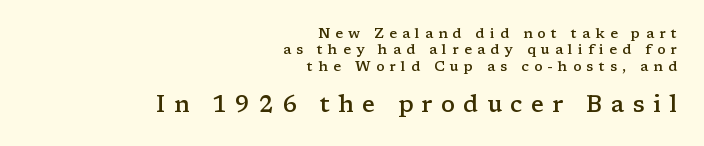
{"italic": "no", "bold": "semi", "underline": "no", "align": "right", "line_spacing_ratio": 1.17, "letter_spacing": "wide", "letter_spacing_em": 0.37, "larger_block": "second", "size_ratio": 1.64, "glyph_px": 23}
